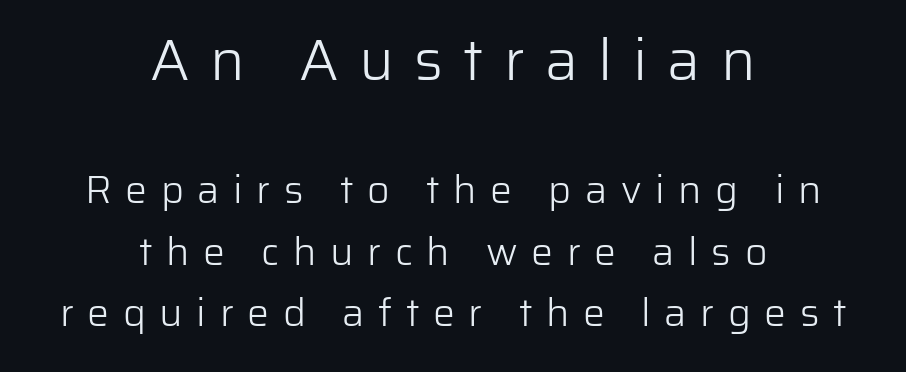
The image shows 58 px light sans-serif type, upright; set centered, normal line spacing (1.57x), unusually wide letter spacing (+0.35 em), not underlined; the first (top) block is 1.49x larger; low stroke contrast and a medium x-height.
